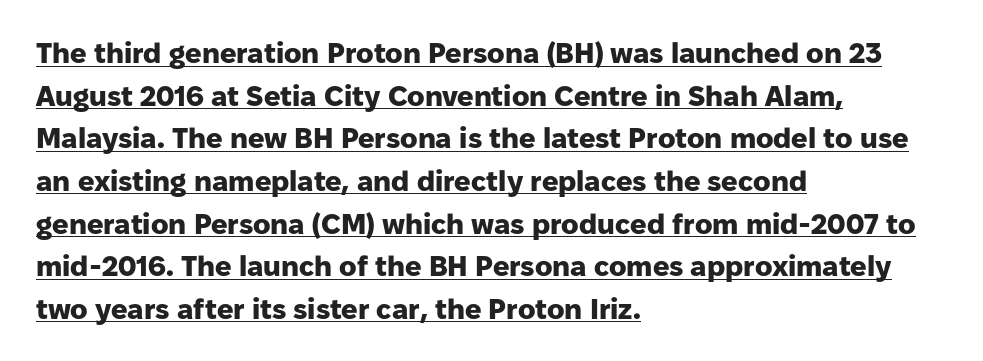
{"serif": "no", "italic": "no", "bold": "yes", "weight": "heavy", "width": "normal", "stroke_contrast": "low", "x_height": "medium", "monospaced": "no", "underline": "yes", "align": "left", "line_spacing": "normal", "line_spacing_ratio": 1.47, "letter_spacing": "normal", "letter_spacing_em": 0.0, "glyph_px": 29}
